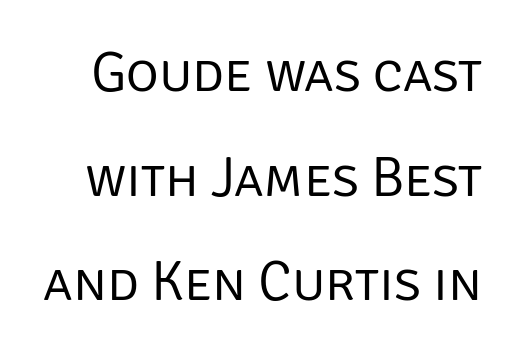
The image shows 56 px regular-weight sans-serif type, upright; set line spacing 1.87x, normal letter spacing, not underlined; low stroke contrast and a large x-height.
